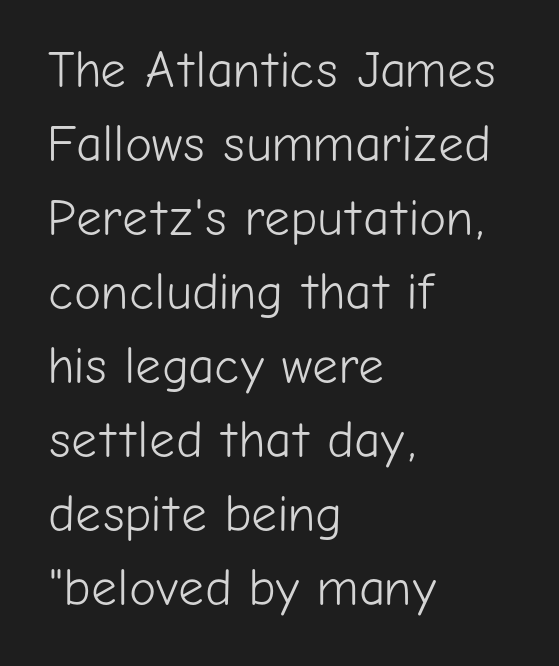
The image shows 51 px light sans-serif type, upright; set left-aligned, normal line spacing (1.45x), normal letter spacing, not underlined; low stroke contrast and a medium x-height.
